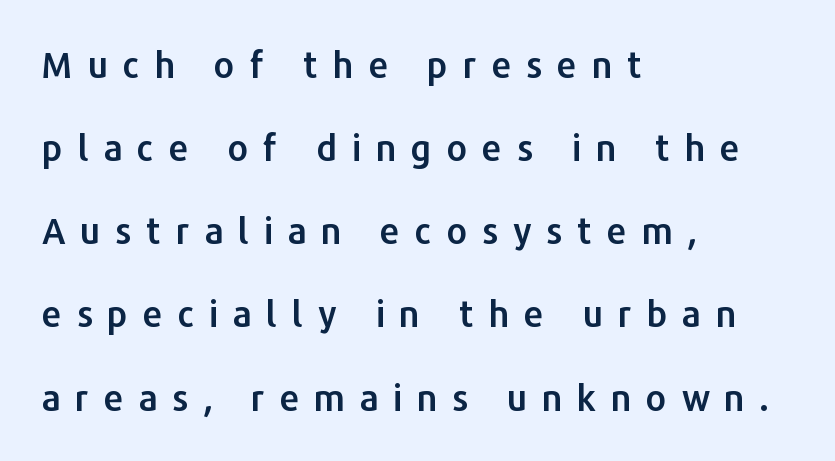
Q: Is the text italic (slanted)? A: No, it is upright.
Q: Is the typeface a serif or a sans-serif typeface? A: Sans-serif.
Q: Is the text underlined? A: No.
Q: How is the paragraph aligned? A: Left-aligned.
Q: Is the spacing between letters normal or unusually wide? A: Unusually wide.
Q: Is the spacing between lines tight, normal or loose? A: Loose.
Q: Width (condensed, normal, or wide)? A: Normal.
Q: Stroke contrast? A: Low.
Q: x-height? A: Medium.
Q: Monospaced? A: No.
